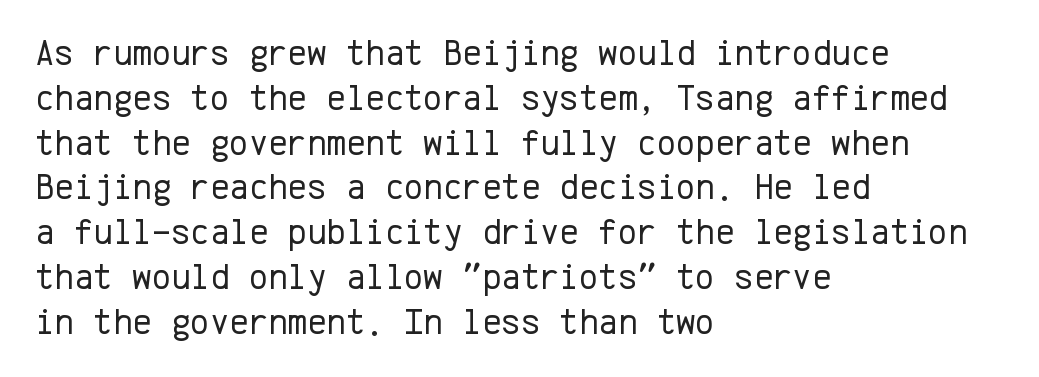
{"serif": "no", "italic": "no", "bold": "no", "weight": "regular", "width": "normal", "stroke_contrast": "low", "x_height": "medium", "monospaced": "yes", "underline": "no", "align": "left", "line_spacing_ratio": 1.21, "letter_spacing": "normal", "letter_spacing_em": 0.0, "glyph_px": 37}
